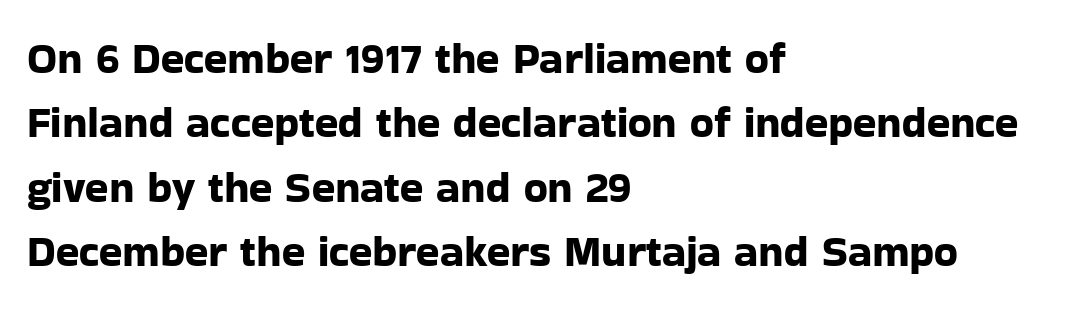
The image shows 43 px sans-serif type, upright; set left-aligned, normal line spacing (1.5x), normal letter spacing, not underlined; low stroke contrast and a medium x-height.
